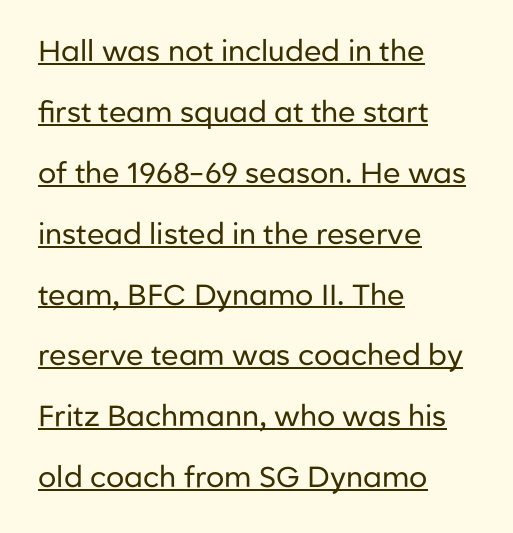
The image shows 29 px regular-weight sans-serif type, upright; set left-aligned, loose line spacing (2.1x), normal letter spacing, underlined; low stroke contrast and a medium x-height.
